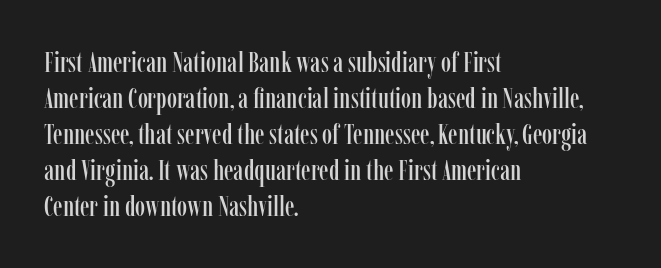
Where is the straight margin? On the left. This sample uses plain, unmodified letter spacing. You could not count columns in this text — the font is proportionally spaced. Posture: straight, roman, zero tilt.
